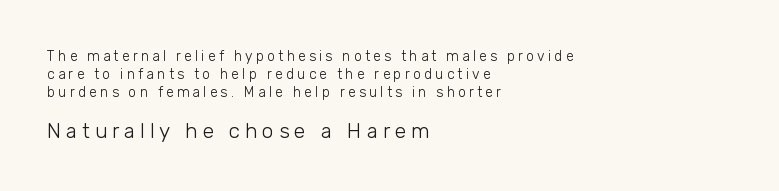
The image shows 21 px text type, upright; set left-aligned, normal line spacing (1.28x), unusually wide letter spacing (+0.23 em), not underlined; the second (bottom) block is 1.5x larger.
